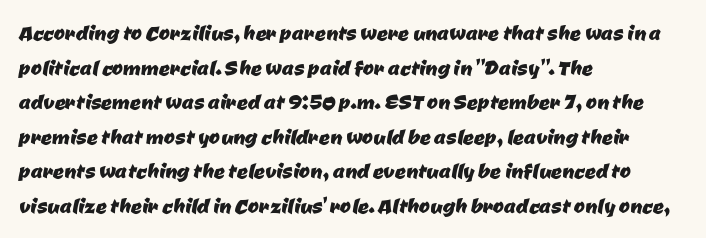
The image shows 27 px text type; set left-aligned, normal line spacing (1.28x), normal letter spacing, not underlined.
